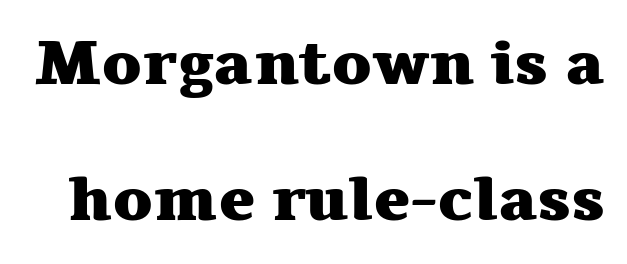
Plenty of ink on the page — the face is bold. The lines are spread far apart with generous leading. No word sits above an underline. This sample has the flowing, uneven cadence of proportional lettering. The horizontal fit of the characters is conventional and even.
